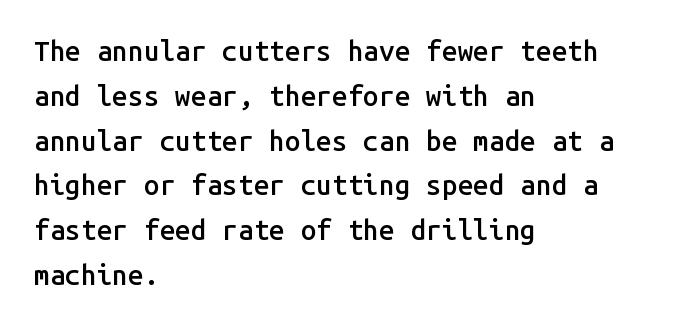
The image shows 28 px semibold sans-serif type, upright, monospaced; set left-aligned, normal line spacing (1.6x), normal letter spacing, not underlined; low stroke contrast and a medium x-height.
